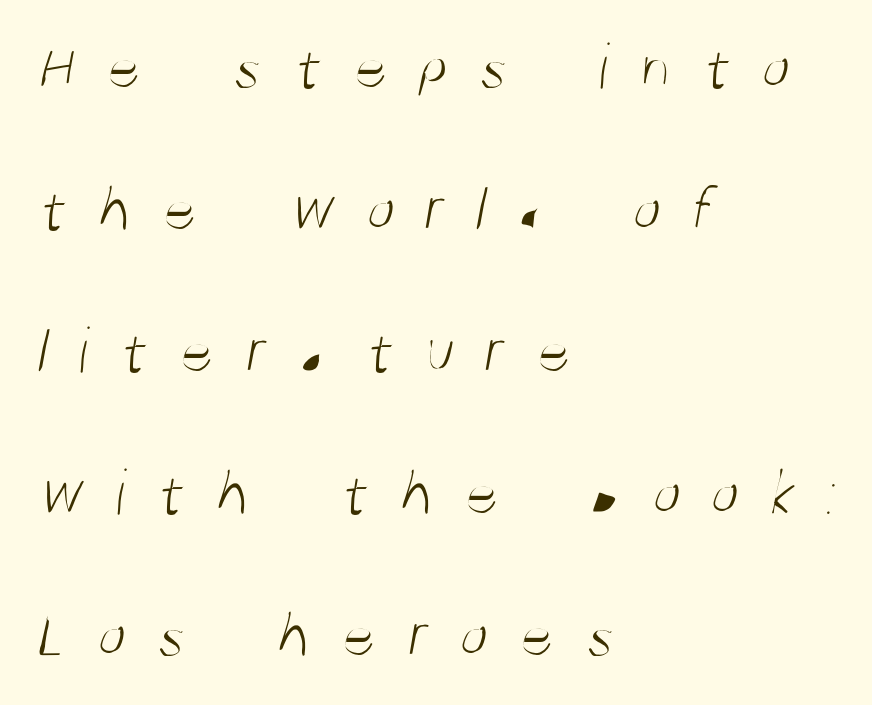
Here the designer chose a conventional face with non-uniform glyph widths. Horizontal alignment here is leftward, the default for most running prose. This sample uses expanded letter spacing, leaving extra air between glyphs. Is this a heavy cut? Hardly; it is regular or lighter.
